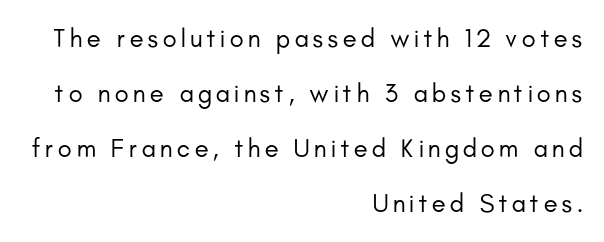
Q: Is the text bold? A: No.
Q: Is the text italic (slanted)? A: No, it is upright.
Q: Is the text underlined? A: No.
Q: How is the paragraph aligned? A: Right-aligned.
Q: Is the spacing between lines tight, normal or loose? A: Loose.
